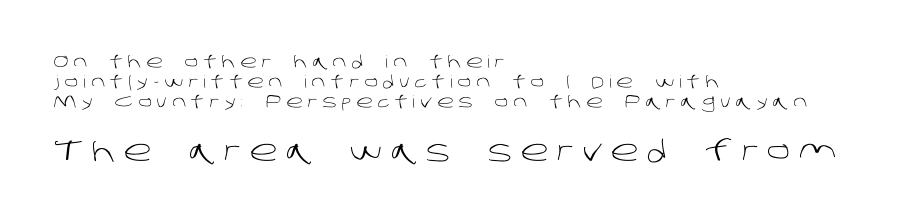
The image shows 29 px light sans-serif type; set left-aligned, line spacing 1.18x, unusually wide letter spacing (+0.3 em), not underlined; the second (bottom) block is 1.71x larger; low stroke contrast and a large x-height.
